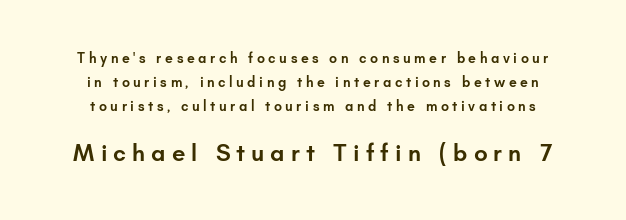
{"italic": "no", "bold": "semi", "underline": "no", "line_spacing_ratio": 1.72, "letter_spacing": "wide", "letter_spacing_em": 0.25, "larger_block": "second", "size_ratio": 1.71, "glyph_px": 24}
